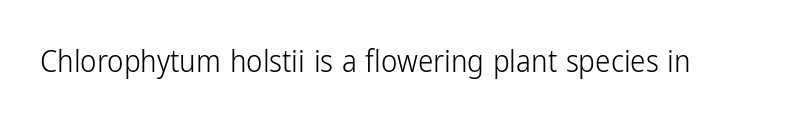
{"serif": "no", "italic": "no", "bold": "no", "weight": "light", "width": "condensed", "stroke_contrast": "low", "x_height": "medium", "monospaced": "no", "underline": "no", "letter_spacing": "normal", "letter_spacing_em": 0.0, "glyph_px": 31}
